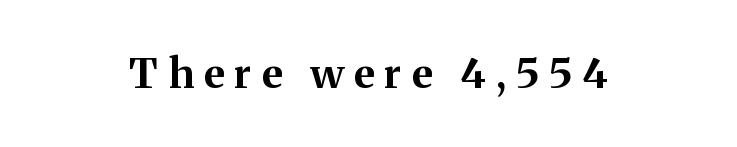
The image shows 41 px bold serif type, upright; set centered, unusually wide letter spacing (+0.25 em), not underlined; medium stroke contrast and a medium x-height.
